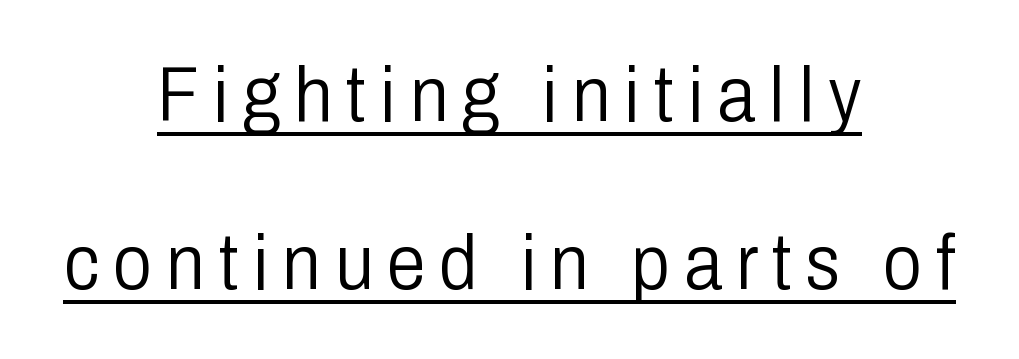
{"serif": "no", "italic": "no", "bold": "no", "weight": "light", "width": "condensed", "stroke_contrast": "low", "x_height": "medium", "monospaced": "no", "underline": "yes", "align": "center", "line_spacing": "loose", "line_spacing_ratio": 2.16, "glyph_px": 78}
